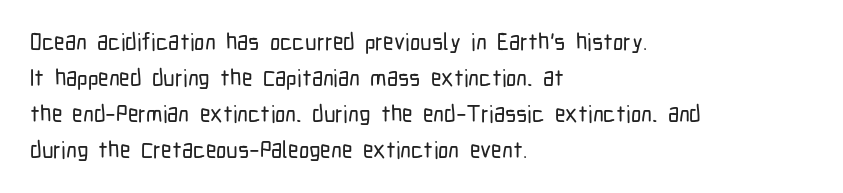
Regular leading. Check under the words: just untouched page. The type is set solid horizontally, with unmodified tracking. The paragraph has a hard left edge and a soft right edge.
